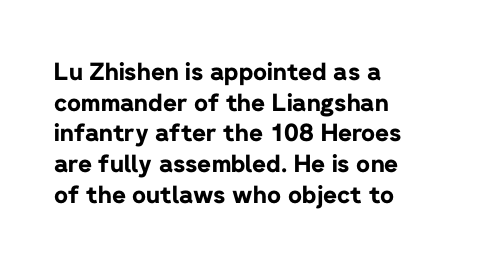
Summary of weight: heavy, a full bold. Tracking value appears to be zero — textbook default spacing. No italicization has been applied; the sample stays upright. The words here are not underlined. A normal amount of white space separates one row of letters from the next.
